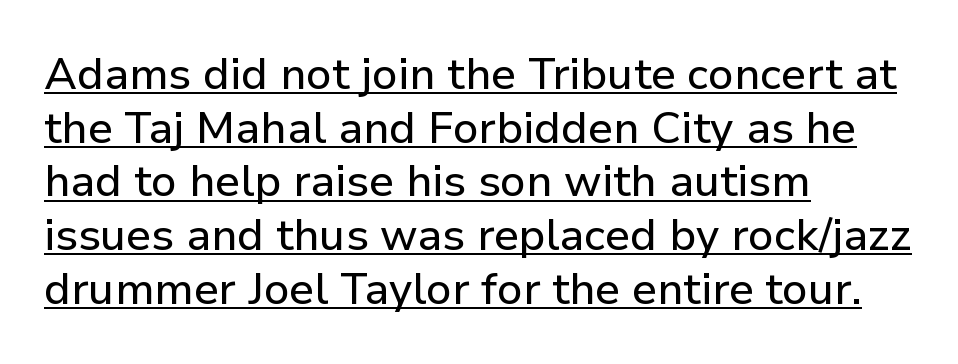
Q: Is the text italic (slanted)? A: No, it is upright.
Q: Is the typeface a serif or a sans-serif typeface? A: Sans-serif.
Q: Is the text underlined? A: Yes.
Q: How is the paragraph aligned? A: Left-aligned.
Q: Is the spacing between letters normal or unusually wide? A: Normal.
Q: Width (condensed, normal, or wide)? A: Normal.
Q: Stroke contrast? A: Low.
Q: x-height? A: Medium.
Q: Monospaced? A: No.
